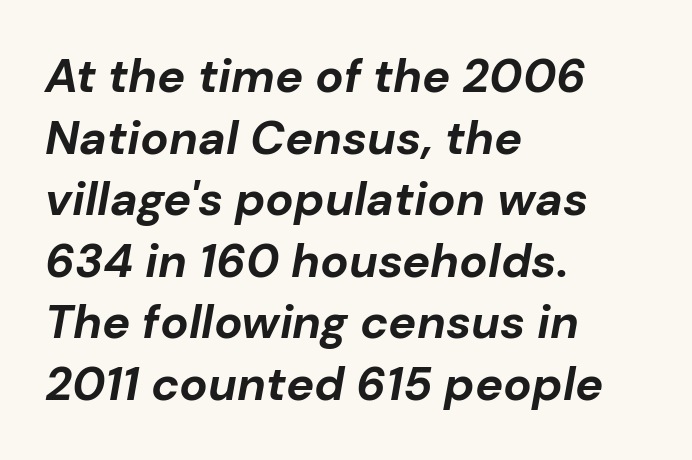
The passage shown has conventional tracking throughout. The ragged edge is on the right, which tells us the setting is flush left. The space between consecutive lines is moderate. The text carries the slant typical of an italic or oblique font. These lines are rendered in a variable-pitch font.
